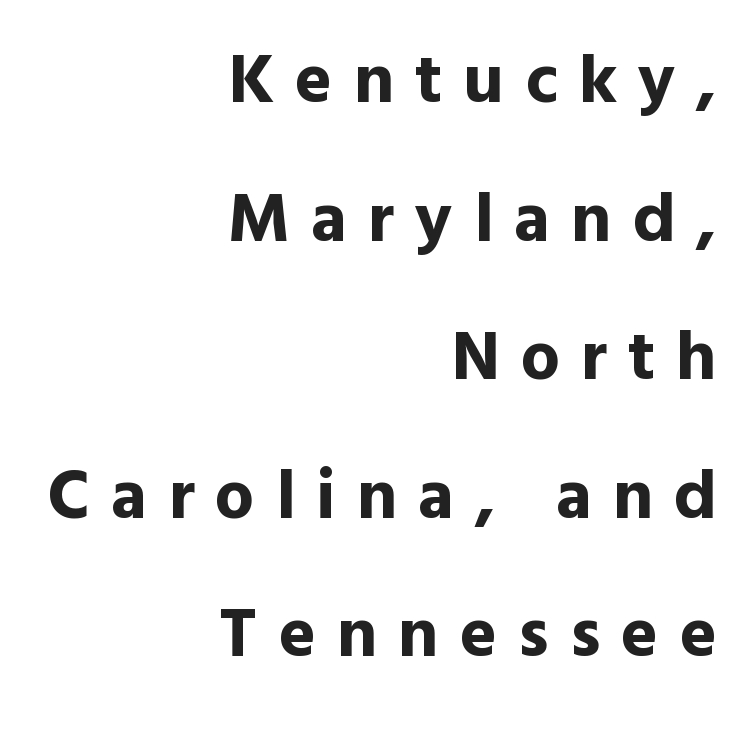
The image shows 70 px bold sans-serif type, upright; set right-aligned, loose line spacing (1.98x), unusually wide letter spacing (+0.3 em), not underlined; a medium x-height.
